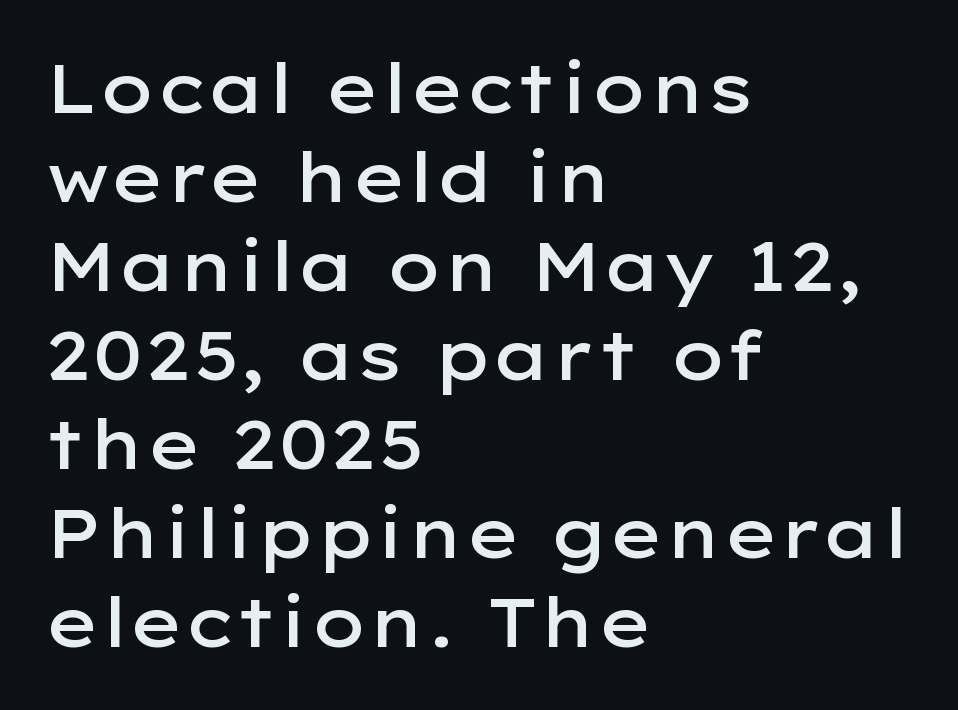
Underlining? Definitely not there. Short and long lines alike share a common starting point at left. Each letter's strokes conclude bluntly, with no projecting serifs. When letters stand straight like this, we call the style roman or upright. Note the varied advance widths — an 'i' is clearly narrower than an 'm'.
